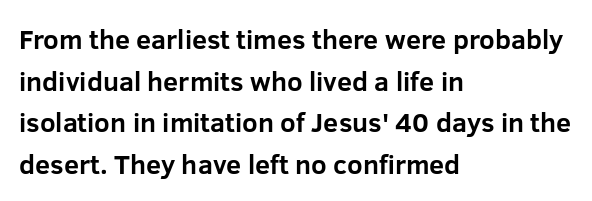
The image shows 27 px bold type, upright; set left-aligned, normal line spacing (1.54x), normal letter spacing, not underlined.
